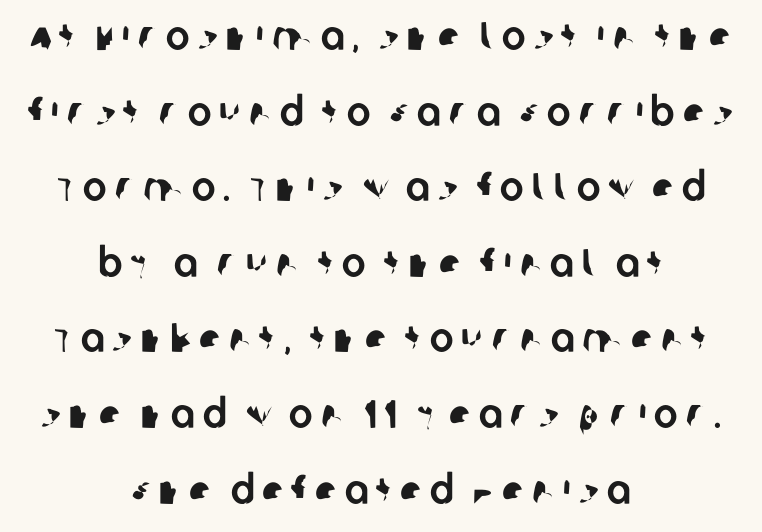
Words appear elongated and porous because spacing is wide. This sample has the flowing, uneven cadence of proportional lettering. To sum up the face: it is a sans, with no serifs. These lines stack symmetrically, like a column narrowing and widening about its center. The zone under the glyphs is completely vacant.
